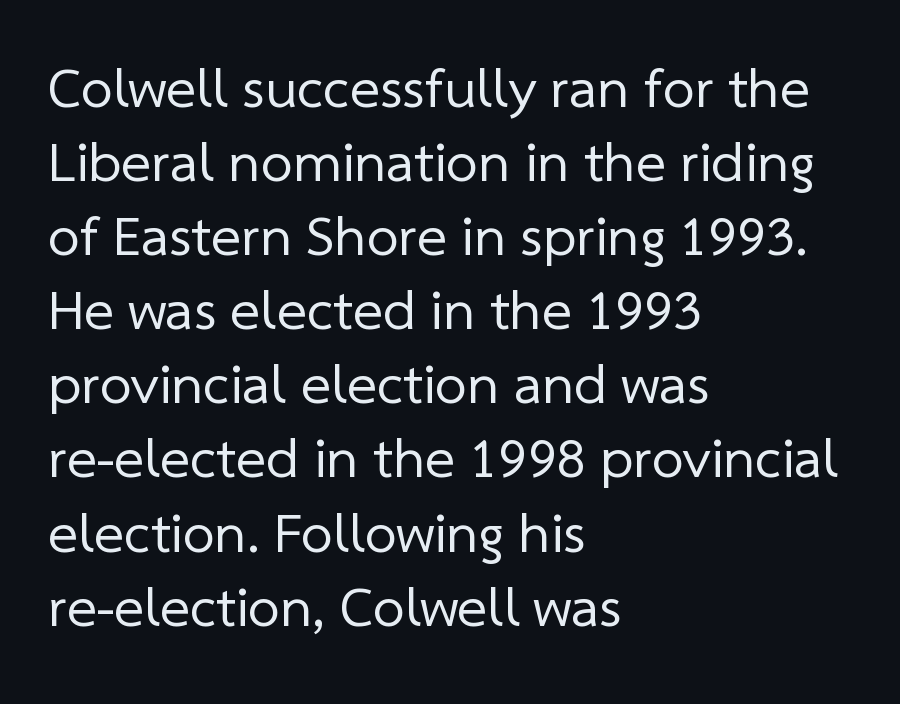
Q: Is the text bold? A: No.
Q: Is the typeface a serif or a sans-serif typeface? A: Sans-serif.
Q: Is the text underlined? A: No.
Q: How is the paragraph aligned? A: Left-aligned.
Q: Is the spacing between letters normal or unusually wide? A: Normal.
Q: Is the spacing between lines tight, normal or loose? A: Normal.
Q: Width (condensed, normal, or wide)? A: Normal.
Q: Stroke contrast? A: Low.
Q: x-height? A: Medium.
Q: Monospaced? A: No.
